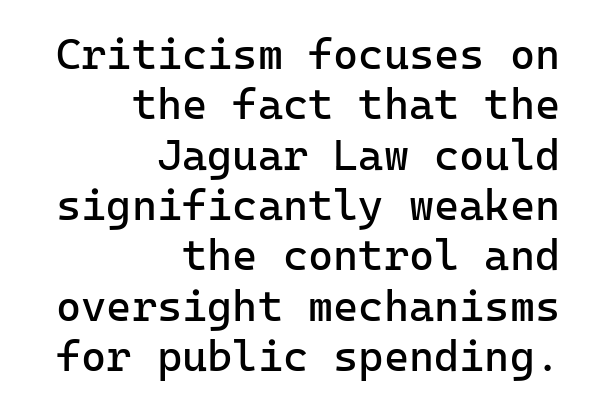
Q: Is the text bold? A: No.
Q: Is the text italic (slanted)? A: No, it is upright.
Q: Is the typeface a serif or a sans-serif typeface? A: Sans-serif.
Q: Is the text underlined? A: No.
Q: How is the paragraph aligned? A: Right-aligned.
Q: Is the spacing between letters normal or unusually wide? A: Normal.
Q: Width (condensed, normal, or wide)? A: Normal.
Q: Stroke contrast? A: Low.
Q: x-height? A: Medium.
Q: Monospaced? A: Yes.
